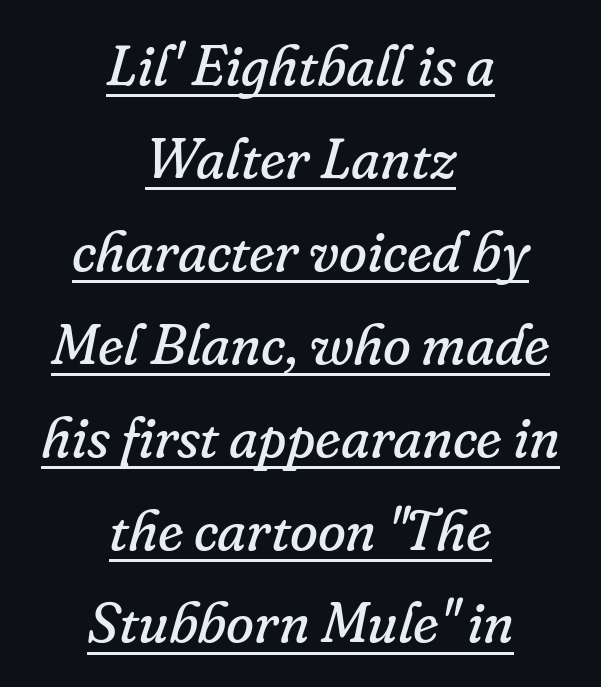
Q: Is the text bold? A: No.
Q: Is the text italic (slanted)? A: Yes, it leans right by about 16 degrees.
Q: Is the typeface a serif or a sans-serif typeface? A: Serif.
Q: Is the text underlined? A: Yes.
Q: How is the paragraph aligned? A: Centered.
Q: Is the spacing between letters normal or unusually wide? A: Normal.
Q: Is the spacing between lines tight, normal or loose? A: Normal.
Q: Width (condensed, normal, or wide)? A: Normal.
Q: Stroke contrast? A: Low.
Q: x-height? A: Small.
Q: Monospaced? A: No.
